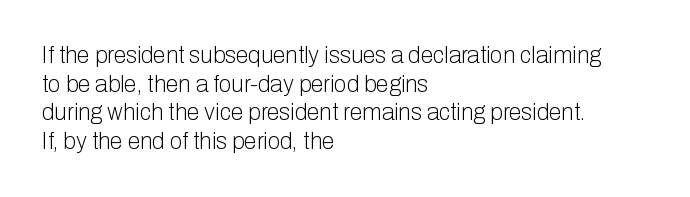
Q: Is the text bold? A: No.
Q: Is the text italic (slanted)? A: No, it is upright.
Q: Is the text underlined? A: No.
Q: How is the paragraph aligned? A: Left-aligned.
Q: Is the spacing between letters normal or unusually wide? A: Normal.
Q: Is the spacing between lines tight, normal or loose? A: Normal.
